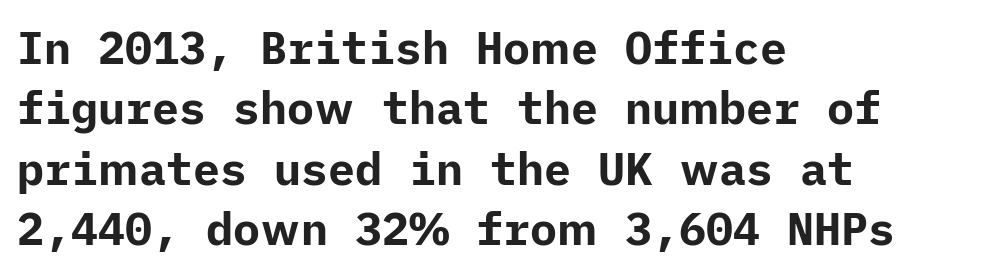
The image shows 45 px bold sans-serif type, upright; set left-aligned, normal line spacing (1.34x), normal letter spacing, not underlined; low stroke contrast and a medium x-height.
